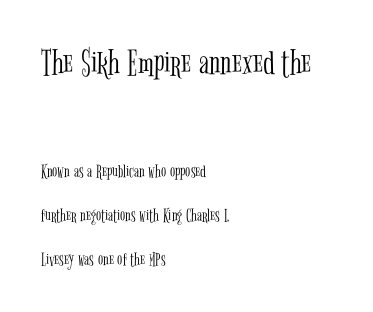
Q: Is the text bold? A: No.
Q: Is the text italic (slanted)? A: No, it is upright.
Q: Is the typeface a serif or a sans-serif typeface? A: Serif.
Q: Is the text underlined? A: No.
Q: How is the paragraph aligned? A: Left-aligned.
Q: Is the spacing between letters normal or unusually wide? A: Normal.
Q: Is the spacing between lines tight, normal or loose? A: Loose.
Q: Which block of text is set in a larger size, the first (top) or the second (bottom)? A: The first (top) one.
Q: Width (condensed, normal, or wide)? A: Condensed.
Q: Stroke contrast? A: Low.
Q: x-height? A: Medium.
Q: Monospaced? A: No.
